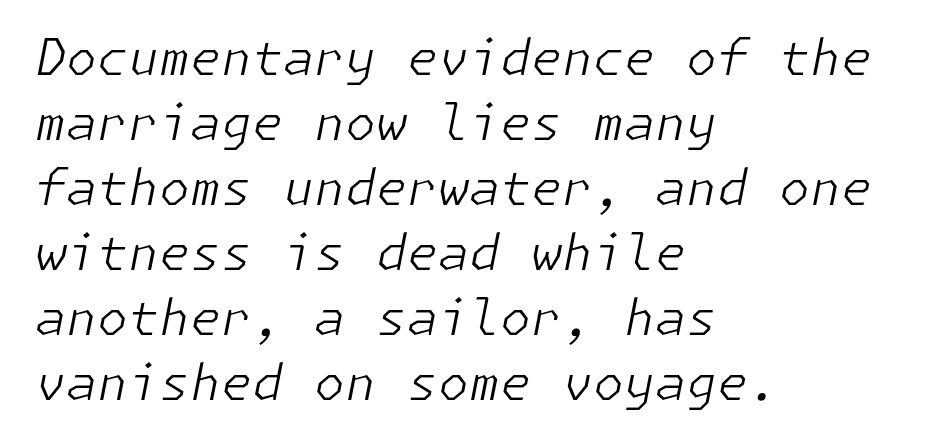
Underline: absent. Glyph-to-glyph distance matches everyday printed text. Which margin do the lines hug? The left one — the right edge is uneven. Quick note: italic. Compared with typical paragraphs, the rows here are spaced about the same.
